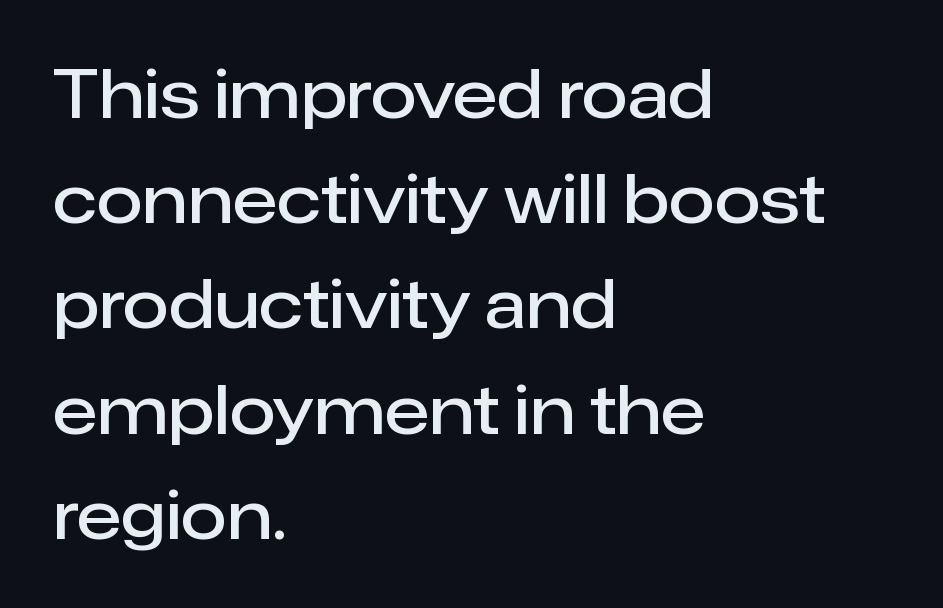
{"serif": "no", "italic": "no", "bold": "semi", "weight": "semibold", "width": "normal", "stroke_contrast": "low", "x_height": "medium", "monospaced": "no", "underline": "no", "align": "left", "line_spacing": "normal", "line_spacing_ratio": 1.57, "letter_spacing": "normal", "letter_spacing_em": 0.0, "glyph_px": 67}
